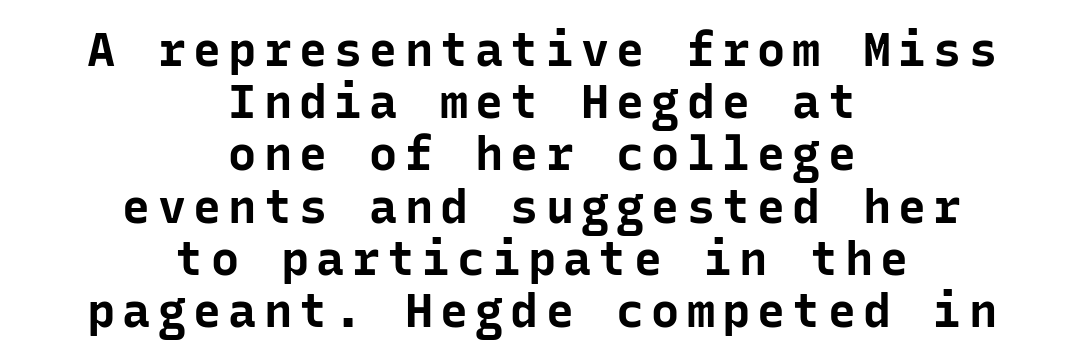
Q: Is the text bold? A: Yes.
Q: Is the text italic (slanted)? A: No, it is upright.
Q: Is the typeface a serif or a sans-serif typeface? A: Sans-serif.
Q: Is the text underlined? A: No.
Q: How is the paragraph aligned? A: Centered.
Q: Is the spacing between lines tight, normal or loose? A: Tight.
Q: Width (condensed, normal, or wide)? A: Normal.
Q: Stroke contrast? A: Low.
Q: x-height? A: Medium.
Q: Monospaced? A: Yes.
